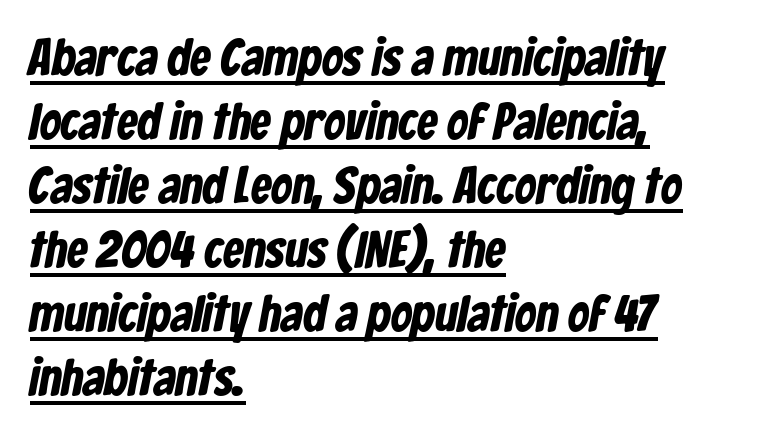
Is the block centered? No — it sits flush against the left margin. Character widths vary here, with narrow letters taking less room than wide ones. Typographically, this falls in the sans-serif category. How are the letters spaced? Ordinarily, with no added tracking.
